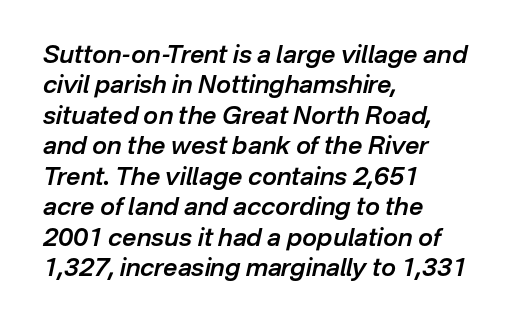
Q: Is the text bold? A: Semi-bold.
Q: Is the text italic (slanted)? A: Yes, it leans right by about 12 degrees.
Q: Is the text underlined? A: No.
Q: How is the paragraph aligned? A: Left-aligned.
Q: Is the spacing between letters normal or unusually wide? A: Normal.
